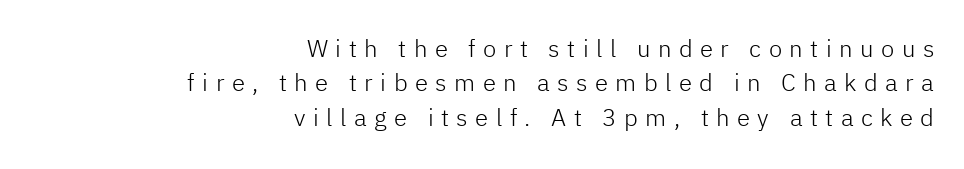
{"italic": "no", "bold": "no", "underline": "no", "align": "right", "line_spacing": "normal", "line_spacing_ratio": 1.43, "letter_spacing": "wide", "letter_spacing_em": 0.31, "glyph_px": 24}
